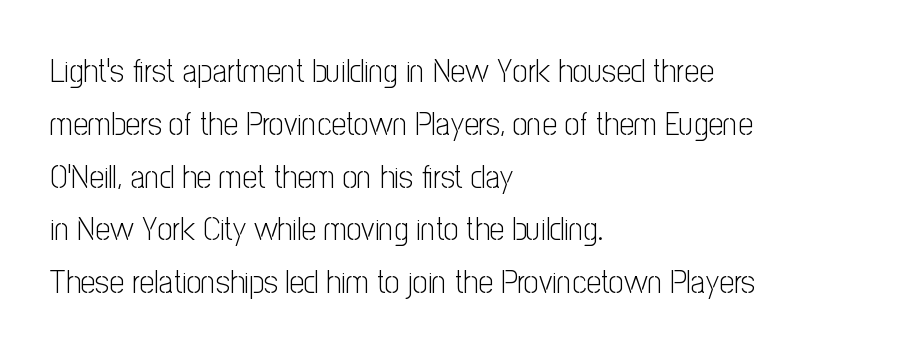
Character widths vary here, with narrow letters taking less room than wide ones. Vertical spacing — default. The glyphs in this specimen are sans serif. Between one letter and the next there's only the usual sliver of space.
